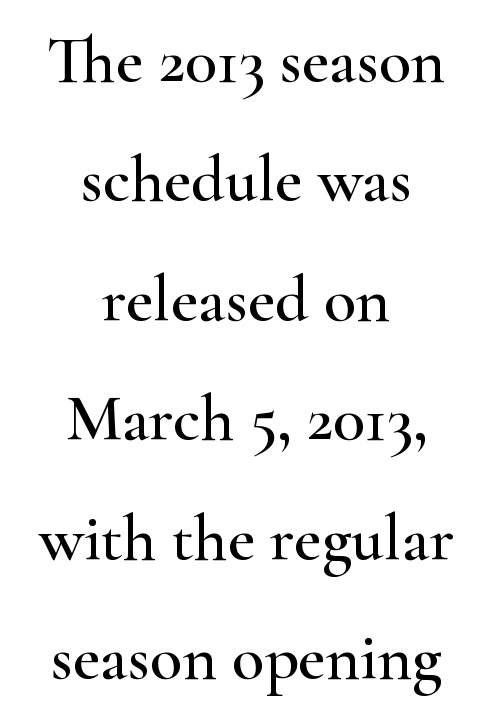
Designer's note — italics off, roman on. Note the varied advance widths — an 'i' is clearly narrower than an 'm'. Layout note: lines centered. The type family on display is of the serif kind. Honestly, there is no underline to notice here at all.
